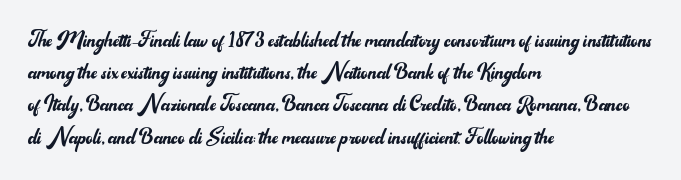
The image shows 26 px text type; set left-aligned, line spacing 1.24x, normal letter spacing, not underlined.
